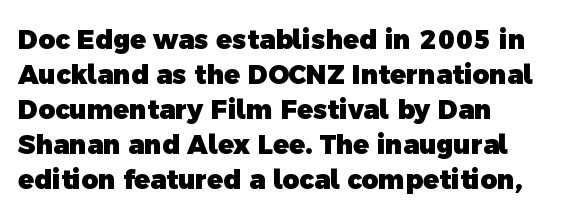
This rendering uses left alignment, leaving the right contour irregular. The passage shown stacks its lines at a standard gap. Unmarked baselines from the first word to the last. Is the letter spacing exaggerated? No — it looks like the ordinary default. As a designer I'd log this as weight 700, bold.
